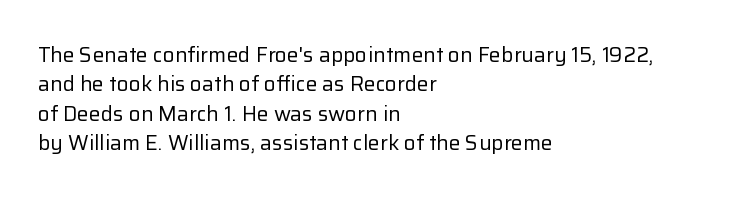
A clean baseline with only descenders dipping below it. If you drew a line through each stem, it would be perfectly vertical. Honestly, the row spacing looks completely unremarkable. Is this a heavy cut? Hardly; it is regular or lighter.
